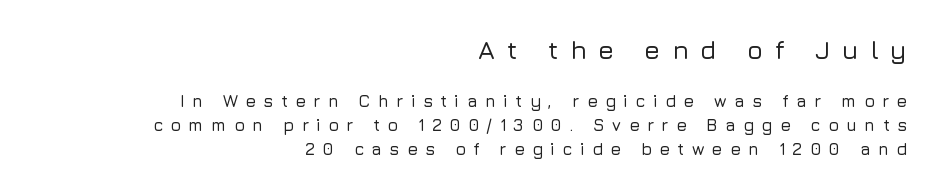
{"italic": "no", "underline": "no", "align": "right", "line_spacing": "normal", "line_spacing_ratio": 1.41, "letter_spacing": "wide", "letter_spacing_em": 0.44, "larger_block": "first", "size_ratio": 1.53, "glyph_px": 26}
